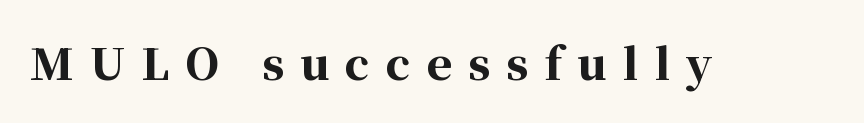
Every character sits straight up, as roman type does. As a designer I'd log this as weight 700, bold. The type is letterspaced generously, with wide tracking. Proportional: the letters do not fall into vertical columns. Font category for this specimen: serif. Rule under the text: the space is simply empty.
